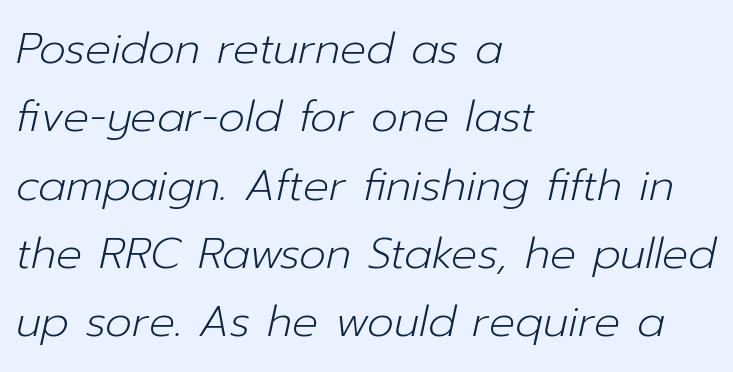
{"italic": "yes", "lean": "right", "slant_degrees": 12, "bold": "no", "weight": "light", "width": "normal", "stroke_contrast": "low", "x_height": "medium", "monospaced": "no", "underline": "no", "align": "left", "line_spacing": "normal", "line_spacing_ratio": 1.59, "letter_spacing": "normal", "letter_spacing_em": 0.0, "glyph_px": 43}
